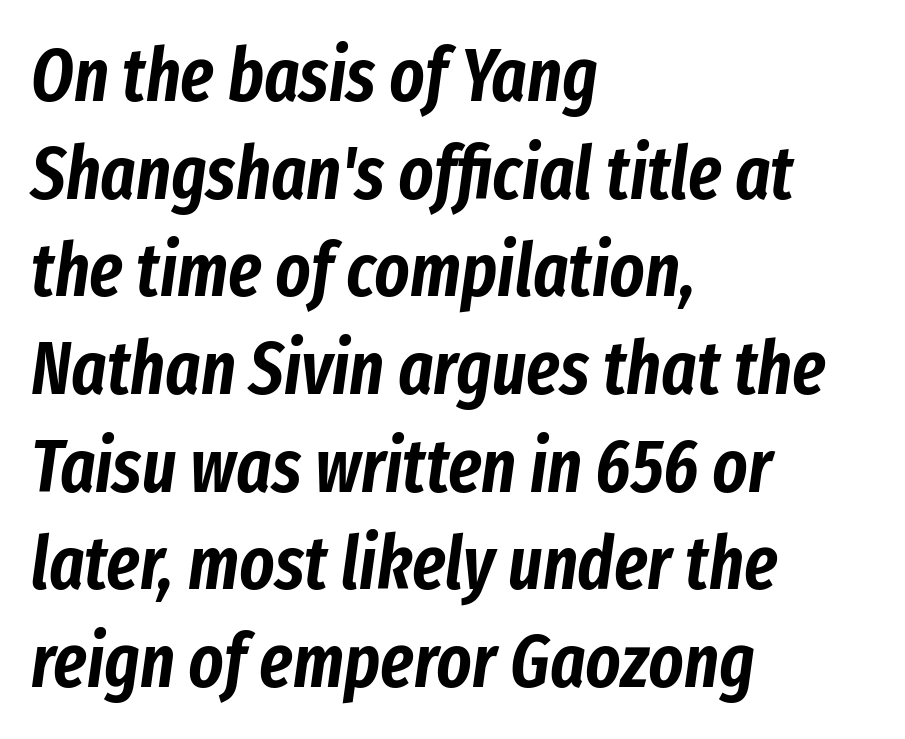
{"italic": "yes", "lean": "right", "slant_degrees": 8, "width": "condensed", "stroke_contrast": "low", "x_height": "medium", "monospaced": "no", "underline": "no", "align": "left", "line_spacing": "normal", "line_spacing_ratio": 1.32, "letter_spacing": "normal", "letter_spacing_em": 0.0, "glyph_px": 74}
